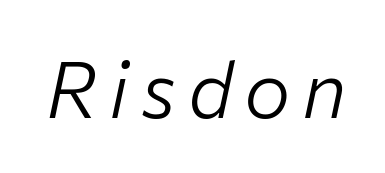
Q: Is the text bold? A: No.
Q: Is the text italic (slanted)? A: Yes, it leans right by about 12 degrees.
Q: Is the text underlined? A: No.
Q: Width (condensed, normal, or wide)? A: Normal.
Q: Stroke contrast? A: Low.
Q: x-height? A: Medium.
Q: Monospaced? A: No.
